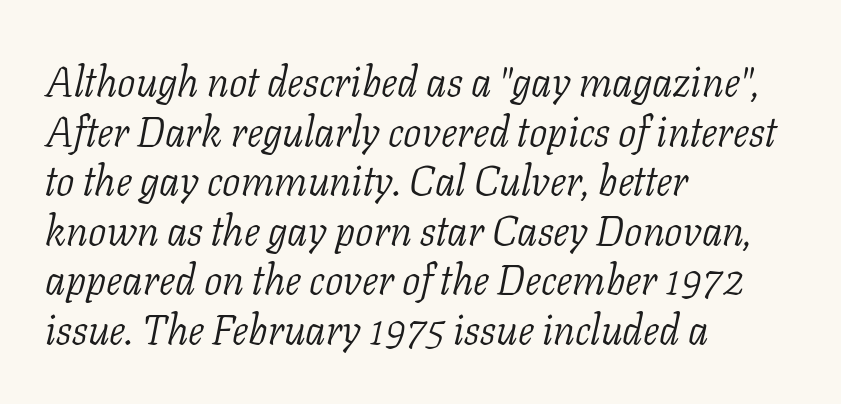
Q: Is the text bold? A: No.
Q: Is the text italic (slanted)? A: Yes, it leans right by about 11 degrees.
Q: Is the typeface a serif or a sans-serif typeface? A: Serif.
Q: Is the text underlined? A: No.
Q: How is the paragraph aligned? A: Left-aligned.
Q: Is the spacing between letters normal or unusually wide? A: Normal.
Q: Width (condensed, normal, or wide)? A: Normal.
Q: Stroke contrast? A: Low.
Q: x-height? A: Medium.
Q: Monospaced? A: No.
